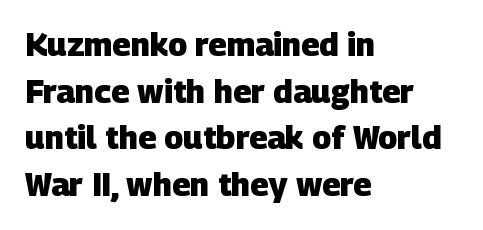
Q: Is the text bold? A: Yes.
Q: Is the typeface a serif or a sans-serif typeface? A: Sans-serif.
Q: Is the text underlined? A: No.
Q: How is the paragraph aligned? A: Left-aligned.
Q: Is the spacing between letters normal or unusually wide? A: Normal.
Q: Is the spacing between lines tight, normal or loose? A: Normal.
Q: Width (condensed, normal, or wide)? A: Normal.
Q: Stroke contrast? A: Low.
Q: x-height? A: Large.
Q: Monospaced? A: No.
